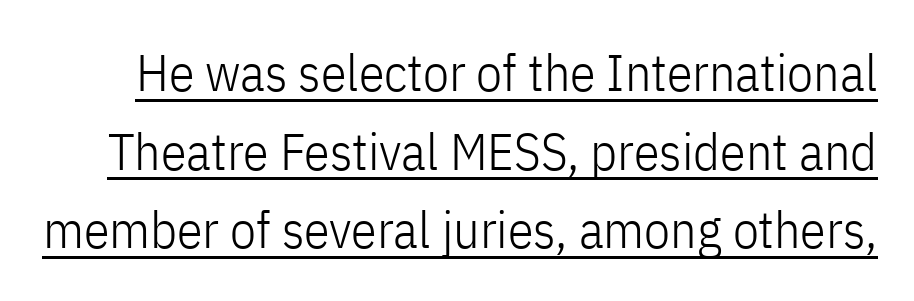
{"serif": "no", "italic": "no", "bold": "no", "weight": "light", "width": "condensed", "stroke_contrast": "low", "x_height": "medium", "monospaced": "no", "underline": "yes", "line_spacing": "normal", "line_spacing_ratio": 1.51, "letter_spacing": "normal", "letter_spacing_em": 0.0, "glyph_px": 52}
